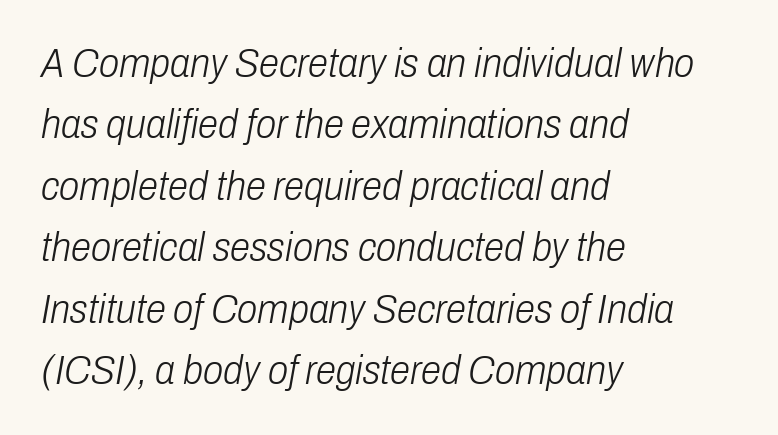
The image shows 41 px light, condensed type, italic (leaning right); set left-aligned, normal line spacing (1.5x), normal letter spacing, not underlined; low stroke contrast and a medium x-height.
